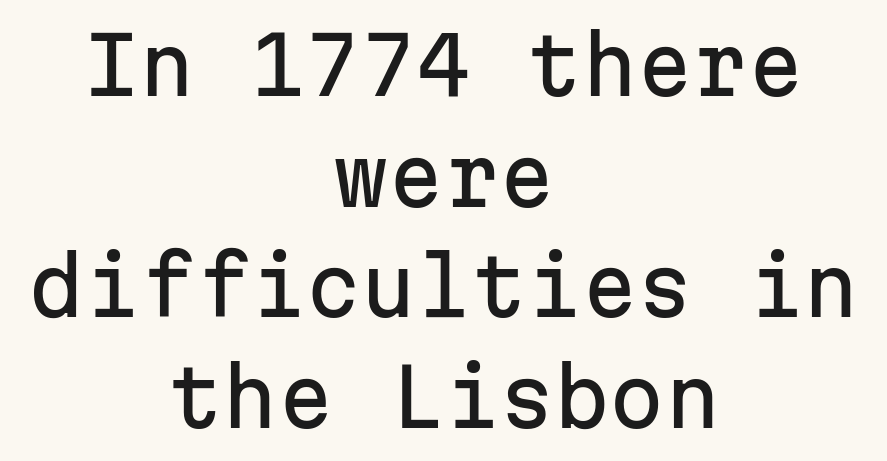
This rendering features lettering with no underline. Unlike a traditional serif, this face leaves its strokes unadorned. Nobody touched the tracking dial on this one. A typesetter would call this leading conventional body-copy spacing.
